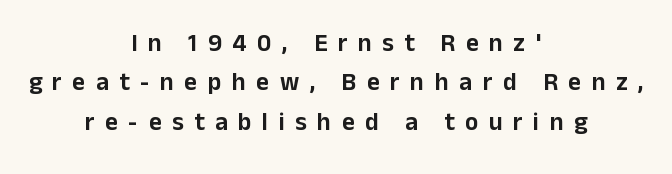
{"italic": "no", "underline": "no", "align": "center", "line_spacing": "normal", "line_spacing_ratio": 1.58, "letter_spacing": "wide", "letter_spacing_em": 0.42, "glyph_px": 25}
